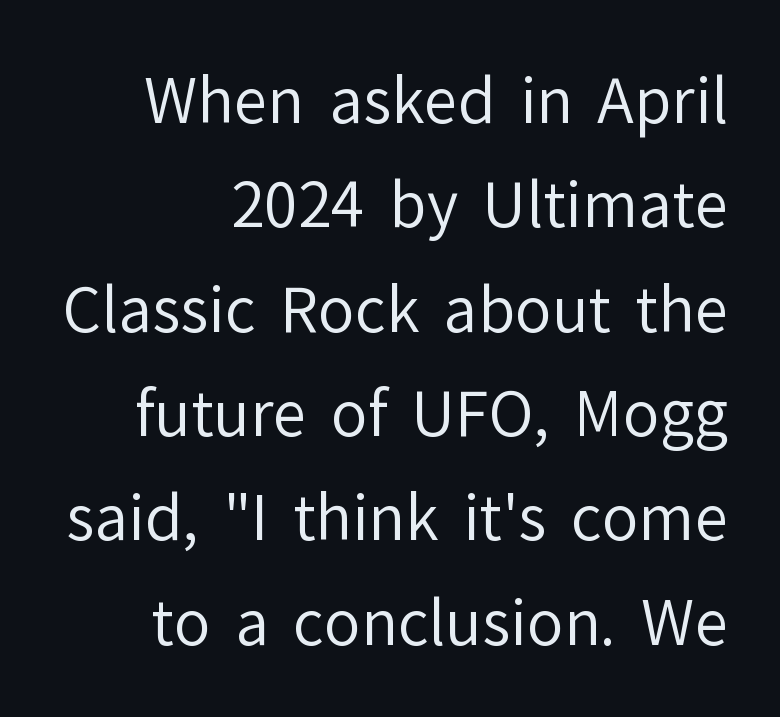
Decoration check: the copy has no underline. Is there any slant? The stems are plumb. Line endings align vertically; line beginnings do not. Weight class: somewhere from thin through regular. The horizontal fit of the characters is conventional and even.
